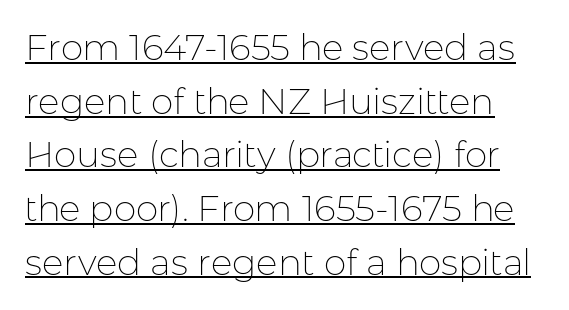
The image shows 36 px thin sans-serif type, upright; set normal line spacing (1.49x), normal letter spacing, underlined; low stroke contrast and a medium x-height.
